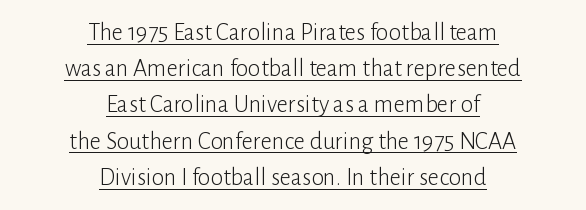
{"italic": "no", "bold": "no", "underline": "yes", "align": "center", "line_spacing": "normal", "line_spacing_ratio": 1.45, "letter_spacing": "normal", "letter_spacing_em": 0.0, "glyph_px": 25}
